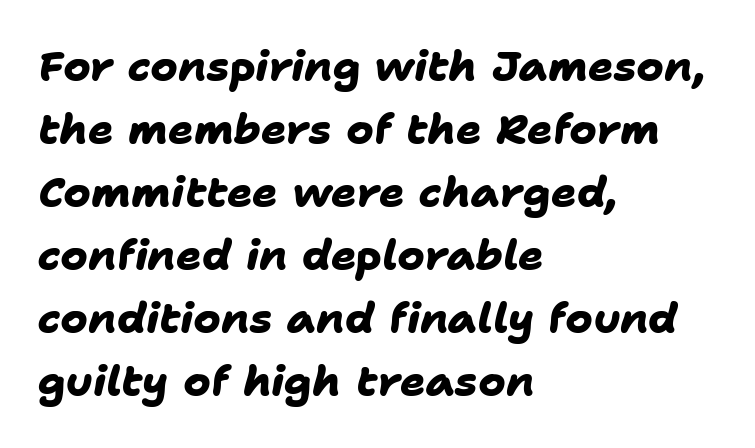
Quick note: interline space is typical. This sample has the flowing, uneven cadence of proportional lettering. The lines in this sample share a left origin and differ only in where they stop. A full-strength bold gives these letters their thick strokes. A typesetter would call this zero additional tracking.
